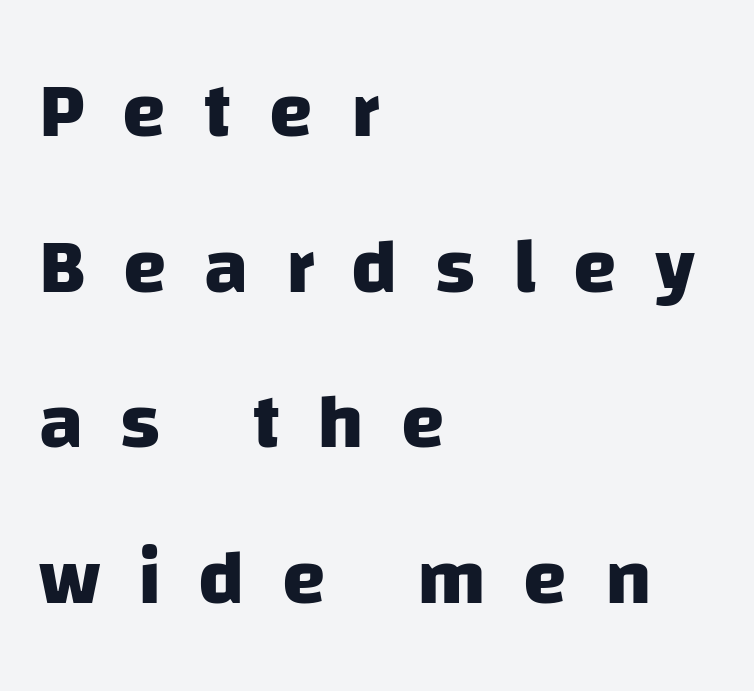
The words here are not underlined. Here the designer chose a conventional face with non-uniform glyph widths. In terms of letterspacing, this is a distinctly airy, spread setting. The passage shown is typeset with a sans-serif family. Thick stems and heavy bowls — unmistakably bold. Leftover space on each line is placed entirely after the last word.
